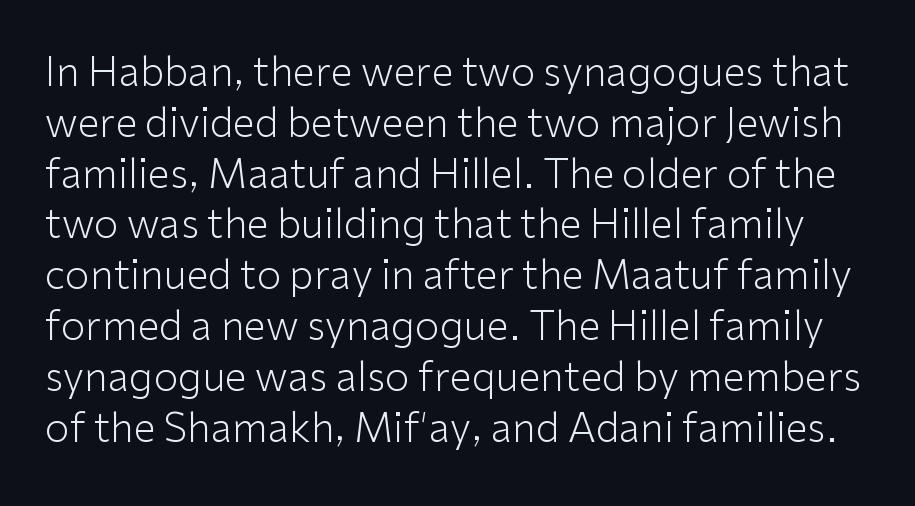
The image shows 40 px light sans-serif type, upright; set normal line spacing (1.27x), normal letter spacing, not underlined; low stroke contrast and a medium x-height.
